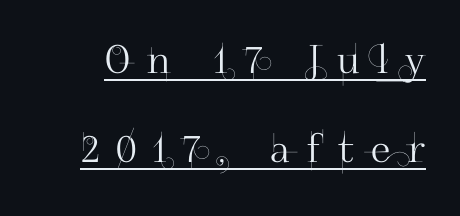
The image shows 39 px sans-serif type, upright; set loose line spacing (2.29x), unusually wide letter spacing (+0.44 em), underlined; high stroke contrast and a small x-height.
